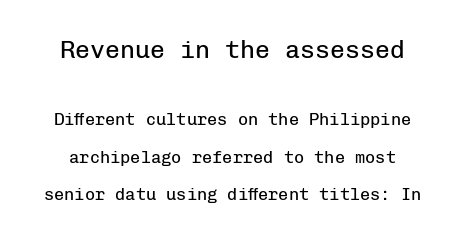
Q: Is the text bold? A: No.
Q: Is the text italic (slanted)? A: No, it is upright.
Q: Is the text underlined? A: No.
Q: Is the spacing between letters normal or unusually wide? A: Normal.
Q: Is the spacing between lines tight, normal or loose? A: Loose.
Q: Which block of text is set in a larger size, the first (top) or the second (bottom)? A: The first (top) one.
